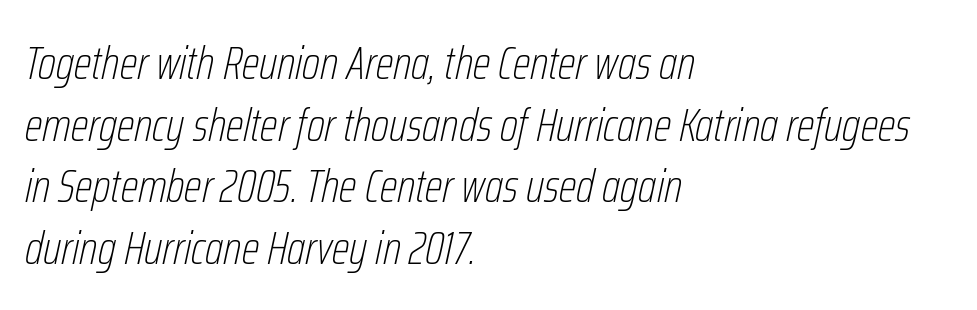
The image shows 47 px thin, condensed type, italic (leaning right); set left-aligned, normal line spacing (1.31x), normal letter spacing, not underlined; low stroke contrast and a medium x-height.
